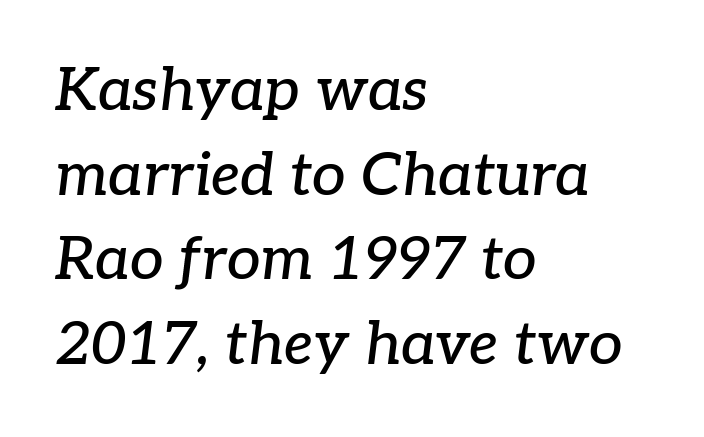
The image shows 60 px serif type, italic (leaning right); set left-aligned, normal line spacing (1.41x), normal letter spacing, not underlined; low stroke contrast and a medium x-height.
